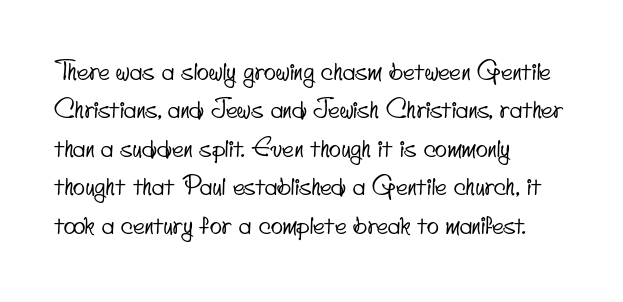
Q: Is the text underlined? A: No.
Q: How is the paragraph aligned? A: Left-aligned.
Q: Is the spacing between letters normal or unusually wide? A: Normal.
Q: Is the spacing between lines tight, normal or loose? A: Normal.
